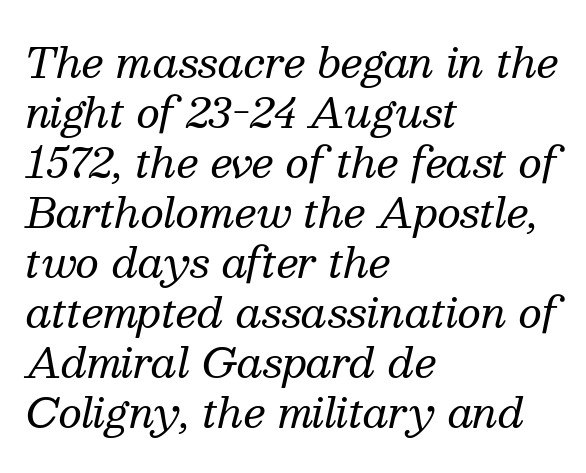
Q: Is the text bold? A: No.
Q: Is the text italic (slanted)? A: Yes, it leans right by about 13 degrees.
Q: Is the typeface a serif or a sans-serif typeface? A: Serif.
Q: Is the text underlined? A: No.
Q: How is the paragraph aligned? A: Left-aligned.
Q: Is the spacing between letters normal or unusually wide? A: Normal.
Q: Width (condensed, normal, or wide)? A: Normal.
Q: Stroke contrast? A: Medium.
Q: x-height? A: Medium.
Q: Monospaced? A: No.
